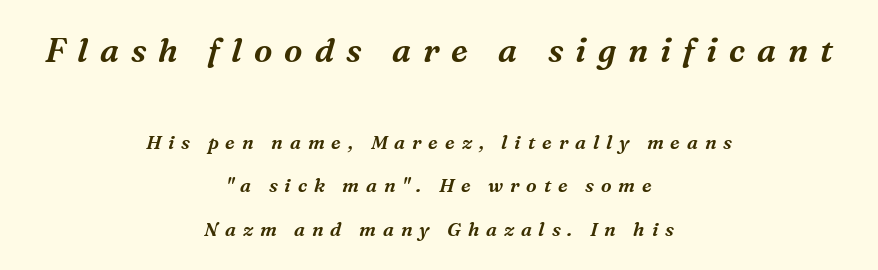
Unlike a clean sans, this face finishes its strokes with serifs. Compared with ordinary roman type, these characters are visibly tilted. Compared with typical body copy, the letter spacing here is much looser. The glyphs are unaccompanied by any horizontal stroke below them. How would I describe the line gaps? Wide and relaxed.
